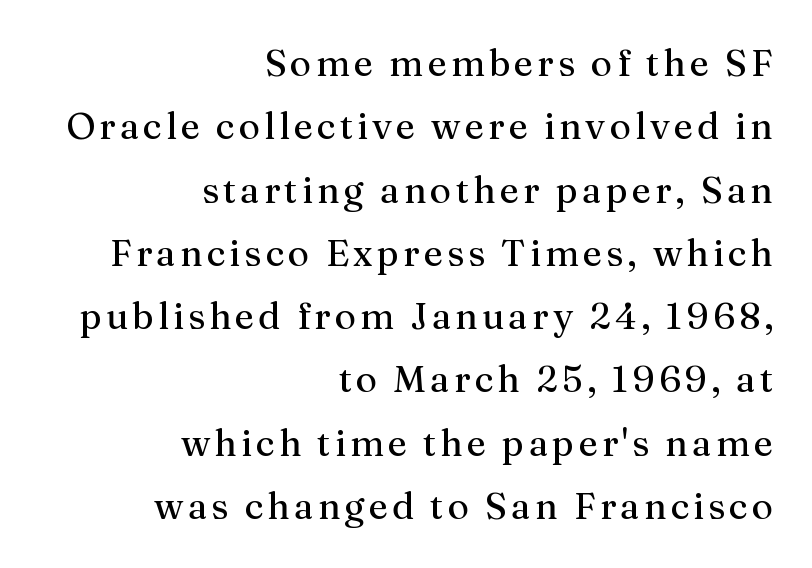
{"serif": "yes", "italic": "no", "bold": "no", "weight": "regular", "width": "normal", "stroke_contrast": "medium", "x_height": "medium", "monospaced": "no", "underline": "no", "align": "right", "line_spacing_ratio": 1.71, "glyph_px": 37}
